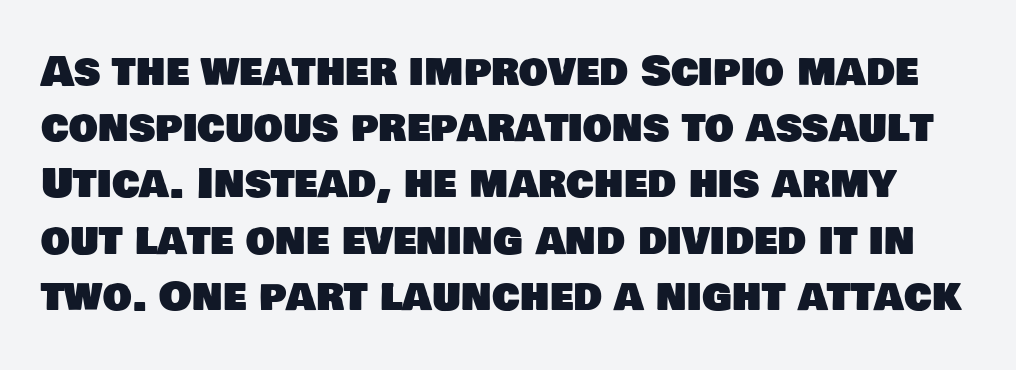
Q: Is the typeface a serif or a sans-serif typeface? A: Sans-serif.
Q: Is the text underlined? A: No.
Q: Is the spacing between letters normal or unusually wide? A: Normal.
Q: Is the spacing between lines tight, normal or loose? A: Normal.
Q: Width (condensed, normal, or wide)? A: Normal.
Q: Stroke contrast? A: Low.
Q: x-height? A: Large.
Q: Monospaced? A: No.
